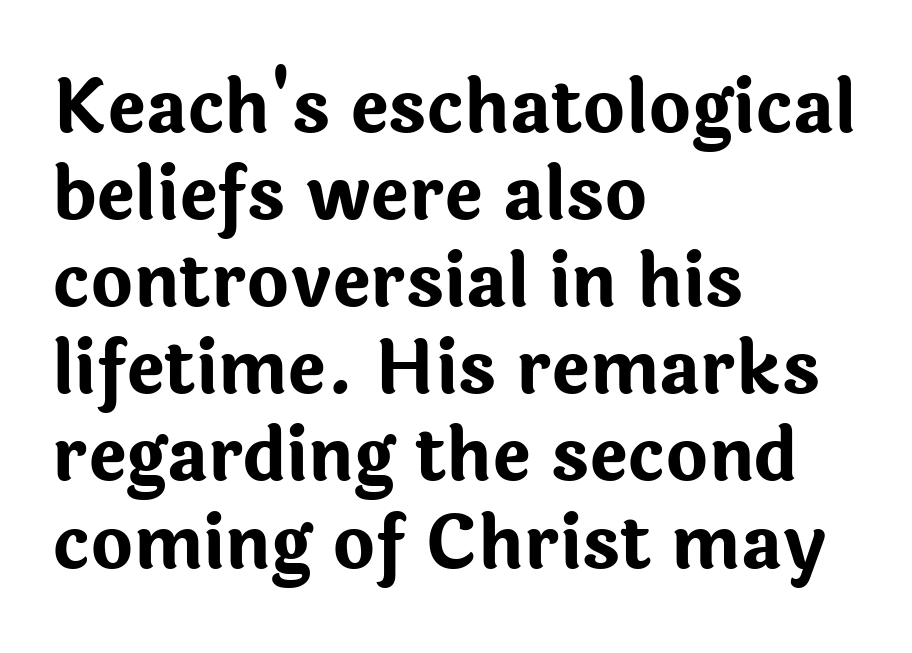
The image shows 72 px bold sans-serif type, upright; set left-aligned, line spacing 1.21x, normal letter spacing, not underlined; low stroke contrast and a medium x-height.
